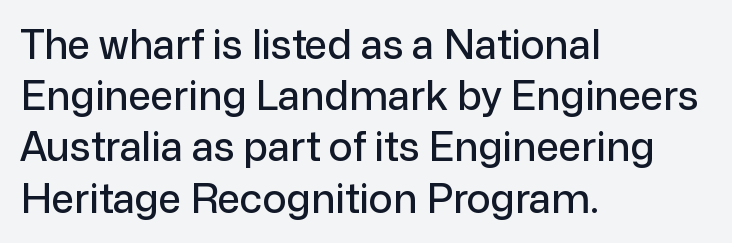
Q: Is the text italic (slanted)? A: No, it is upright.
Q: Is the typeface a serif or a sans-serif typeface? A: Sans-serif.
Q: Is the text underlined? A: No.
Q: How is the paragraph aligned? A: Left-aligned.
Q: Is the spacing between letters normal or unusually wide? A: Normal.
Q: Is the spacing between lines tight, normal or loose? A: Normal.
Q: Width (condensed, normal, or wide)? A: Normal.
Q: Stroke contrast? A: Low.
Q: x-height? A: Medium.
Q: Monospaced? A: No.
